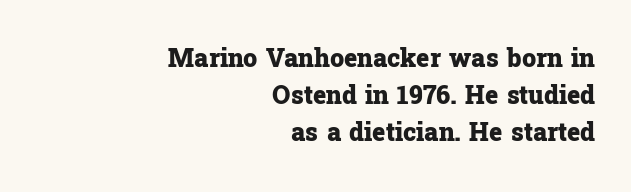
A typesetter would mark this as roman, not italic. Nobody touched the tracking dial on this one. The text block is weighted toward the right margin, trailing off unevenly leftward. This block has exactly the height ordinary leading produces. Set as a true bold cut, around the 700 mark. Beneath every word, the page is bare.
